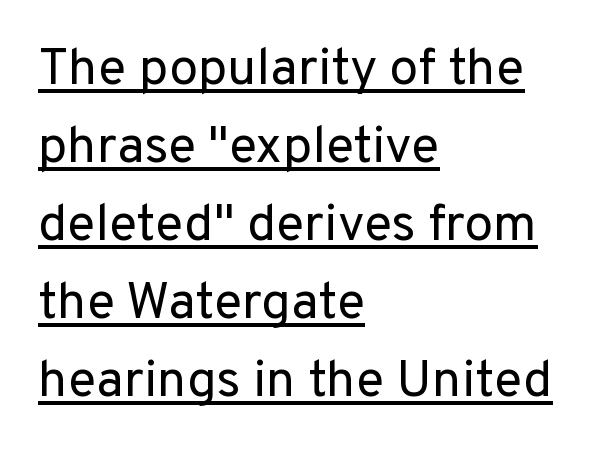
{"serif": "no", "italic": "no", "bold": "no", "weight": "regular", "width": "normal", "stroke_contrast": "low", "x_height": "medium", "monospaced": "no", "underline": "yes", "align": "left", "line_spacing": "normal", "line_spacing_ratio": 1.5, "letter_spacing": "normal", "letter_spacing_em": 0.0, "glyph_px": 52}
